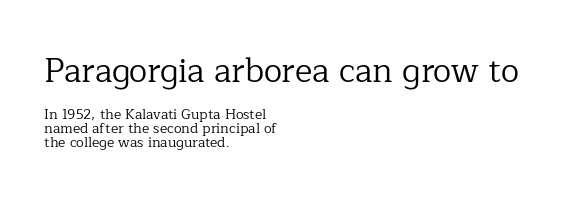
To sum up the face: it has serifs. The lettering stays uniformly vertical, giving the passage a roman look. The type is set solid horizontally, with unmodified tracking. The block of text is dense from top to bottom, with scant space between rows.
